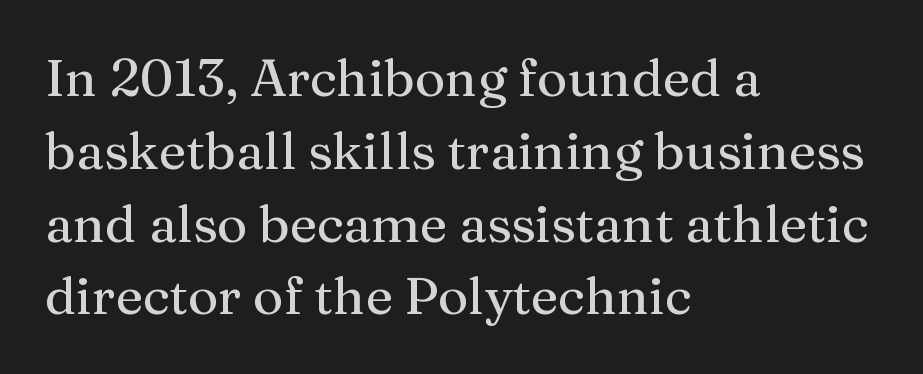
The image shows 52 px serif type, upright; set left-aligned, normal line spacing (1.4x), normal letter spacing, not underlined; medium stroke contrast and a medium x-height.
